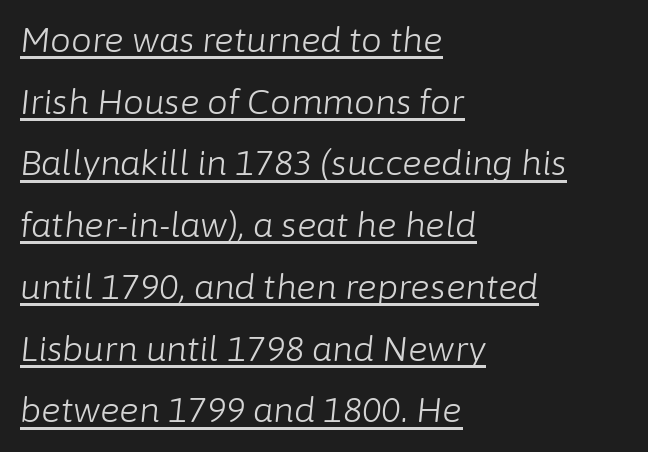
The image shows 33 px light type, italic (leaning right); set left-aligned, line spacing 1.87x, normal letter spacing, underlined; low stroke contrast and a medium x-height.
